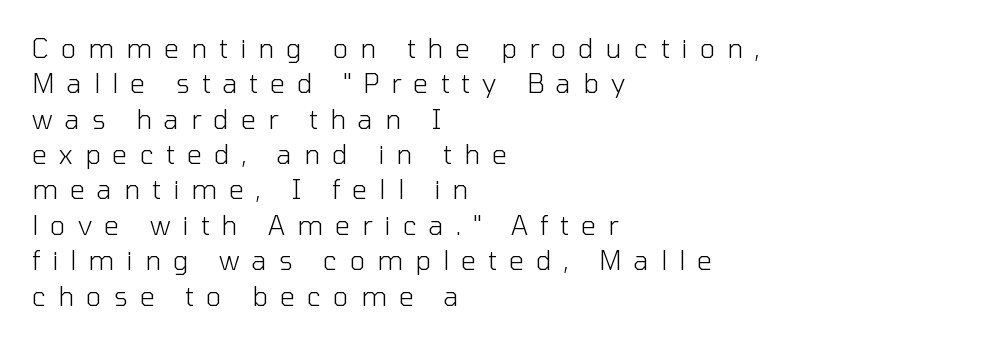
Q: Is the text bold? A: No.
Q: Is the text italic (slanted)? A: No, it is upright.
Q: Is the text underlined? A: No.
Q: How is the paragraph aligned? A: Left-aligned.
Q: Is the spacing between letters normal or unusually wide? A: Unusually wide.
Q: Is the spacing between lines tight, normal or loose? A: Normal.
